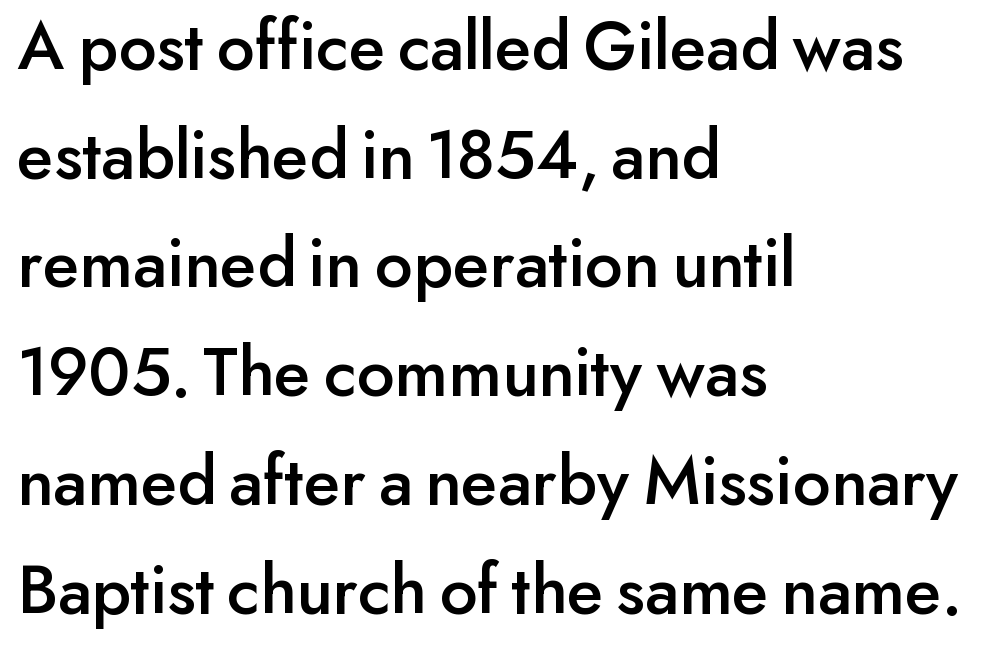
The image shows 72 px sans-serif type, upright; set left-aligned, normal line spacing (1.51x), normal letter spacing, not underlined; low stroke contrast and a small x-height.
